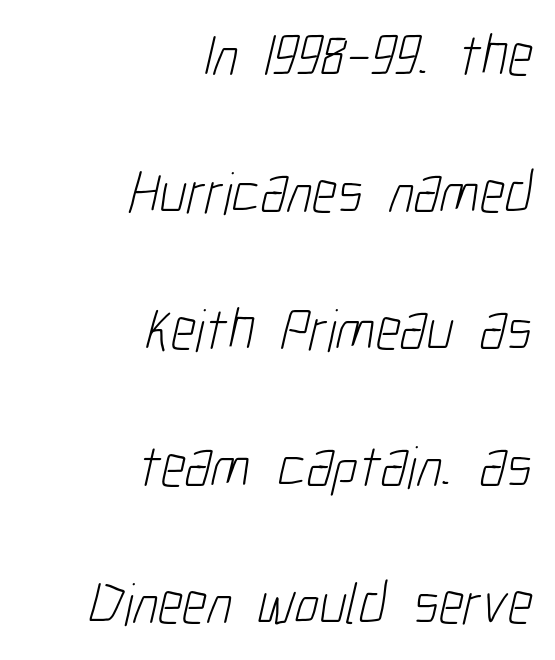
{"serif": "no", "bold": "no", "weight": "light", "width": "condensed", "stroke_contrast": "low", "x_height": "medium", "monospaced": "no", "underline": "no", "align": "right", "line_spacing": "loose", "line_spacing_ratio": 2.32, "letter_spacing": "normal", "letter_spacing_em": 0.0, "glyph_px": 59}
